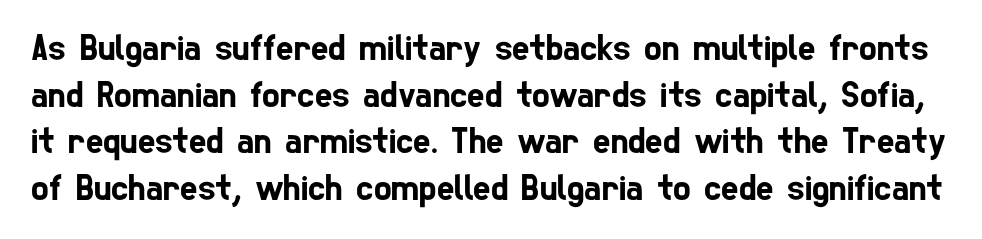
The image shows 37 px condensed sans-serif type; set normal line spacing (1.26x), normal letter spacing, not underlined; low stroke contrast and a medium x-height.
